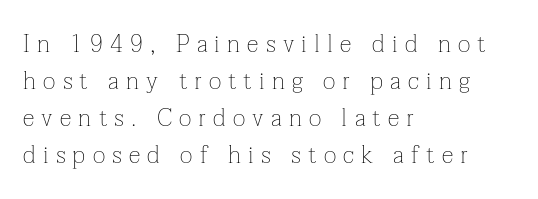
No italicization has been applied; the sample stays upright. Tracking here is generous; glyphs stand well apart from one another. Just letters on the line, the space beneath them empty. Typeset ragged right — the left edge is the straight one. The lines sit at an ordinary, default distance from one another.
